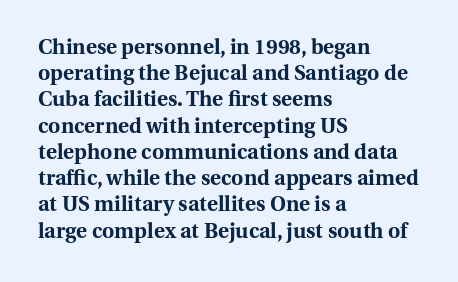
{"italic": "no", "bold": "yes", "underline": "no", "align": "left", "line_spacing": "normal", "line_spacing_ratio": 1.25, "letter_spacing": "normal", "letter_spacing_em": 0.0, "glyph_px": 21}
